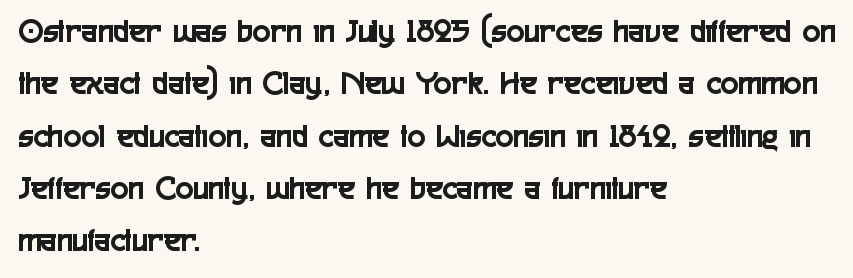
The image shows 34 px condensed sans-serif type, upright; set left-aligned, normal line spacing (1.54x), normal letter spacing, not underlined; a medium x-height.
